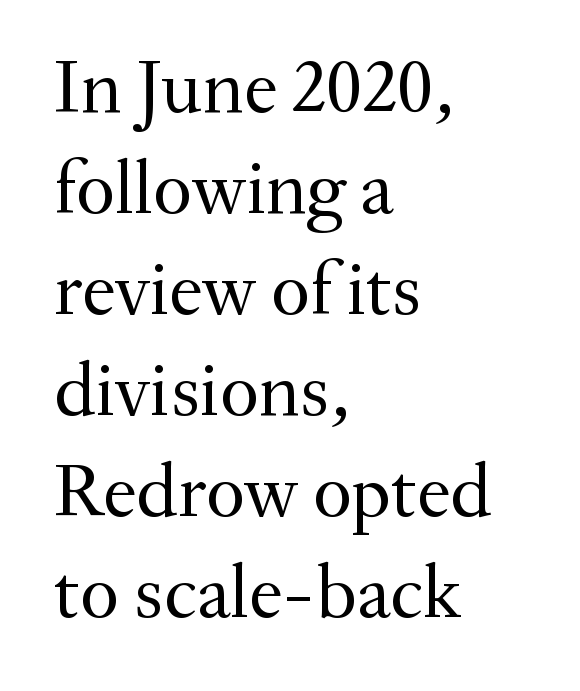
The image shows 76 px regular-weight serif type, upright; set left-aligned, normal line spacing (1.33x), normal letter spacing, not underlined; medium stroke contrast and a small x-height.
